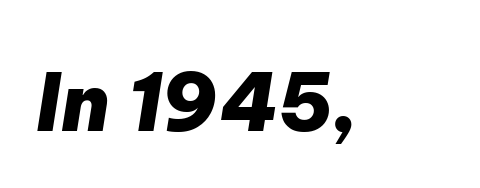
{"italic": "yes", "lean": "right", "slant_degrees": 9, "bold": "yes", "weight": "heavy", "width": "normal", "stroke_contrast": "low", "x_height": "medium", "monospaced": "no", "underline": "no", "letter_spacing": "normal", "letter_spacing_em": 0.0, "glyph_px": 79}
